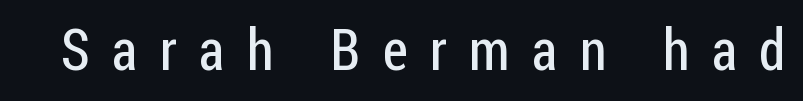
Q: Is the text bold? A: No.
Q: Is the text italic (slanted)? A: No, it is upright.
Q: Is the typeface a serif or a sans-serif typeface? A: Sans-serif.
Q: Is the text underlined? A: No.
Q: Is the spacing between letters normal or unusually wide? A: Unusually wide.
Q: Width (condensed, normal, or wide)? A: Condensed.
Q: Stroke contrast? A: Low.
Q: x-height? A: Medium.
Q: Monospaced? A: No.
